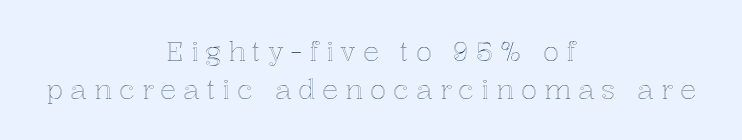
Q: Is the text italic (slanted)? A: No, it is upright.
Q: Is the text underlined? A: No.
Q: How is the paragraph aligned? A: Centered.
Q: Is the spacing between letters normal or unusually wide? A: Unusually wide.
Q: Is the spacing between lines tight, normal or loose? A: Normal.
